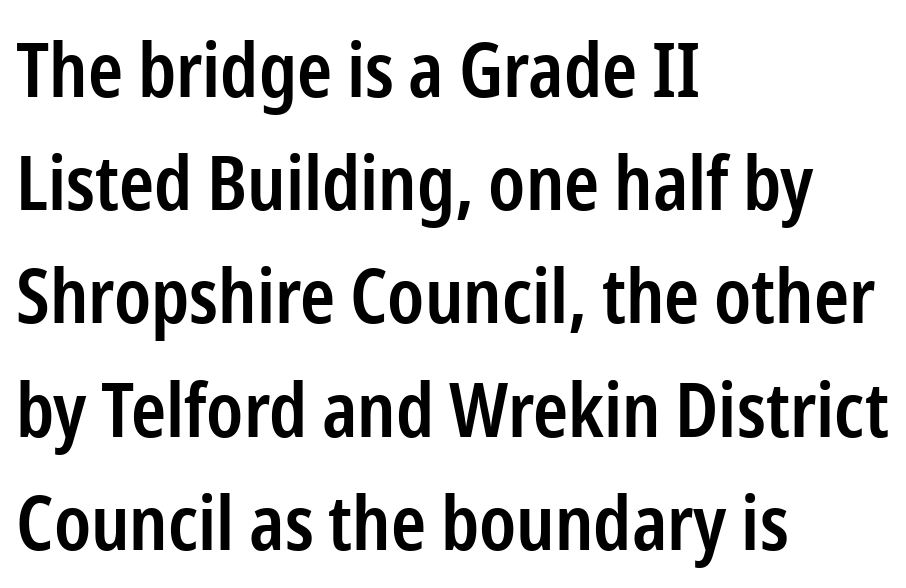
Q: Is the text bold? A: Semi-bold.
Q: Is the text italic (slanted)? A: No, it is upright.
Q: Is the typeface a serif or a sans-serif typeface? A: Sans-serif.
Q: Is the text underlined? A: No.
Q: How is the paragraph aligned? A: Left-aligned.
Q: Is the spacing between letters normal or unusually wide? A: Normal.
Q: Is the spacing between lines tight, normal or loose? A: Normal.
Q: Width (condensed, normal, or wide)? A: Condensed.
Q: Stroke contrast? A: Low.
Q: x-height? A: Medium.
Q: Monospaced? A: No.
